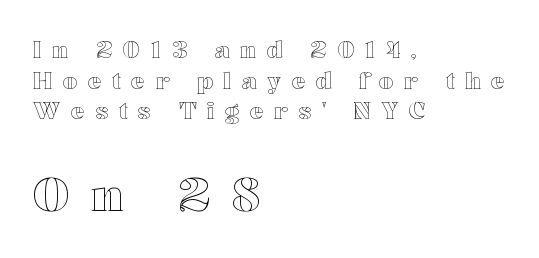
The gaps between neighbouring characters are conspicuously large. This is the regular roman posture of the typeface. A typesetter would call this leading conventional body-copy spacing. The rendering uses natural spacing where letterforms have individual widths. Underline: absent. Character size in the trailing block exceeds that of the leading block.
